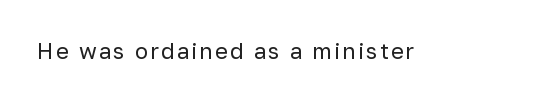
The image shows 22 px text type, upright; set not underlined.
